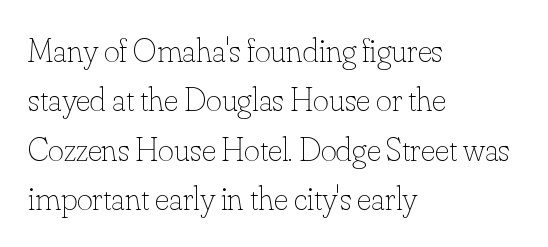
The space between consecutive lines is moderate. This is roman type, the default non-slanted kind. The tracking reads as untouched default to a designer's eye. The ragged edge is on the right, which tells us the setting is flush left. Here the designer chose a conventional face with non-uniform glyph widths. The glyphs are unaccompanied by any horizontal stroke below them.
